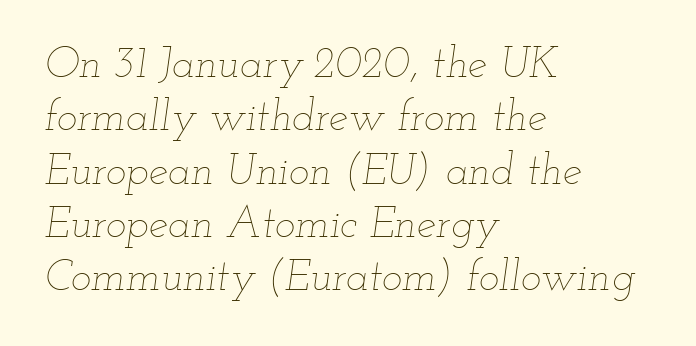
Glyph-to-glyph distance matches everyday printed text. The whole block is typeset with a tilt. Letters rest on an invisible, unmarked baseline. The strokes are not fattened; the text isn't bold.
